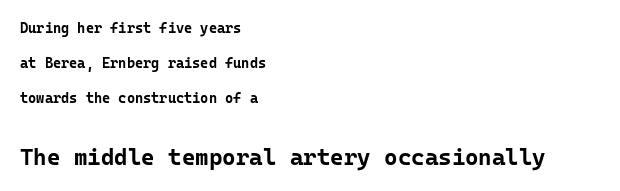
{"italic": "no", "bold": "yes", "underline": "no", "align": "left", "line_spacing": "loose", "line_spacing_ratio": 2.49, "letter_spacing": "normal", "letter_spacing_em": 0.0, "larger_block": "second", "size_ratio": 1.64, "glyph_px": 23}
